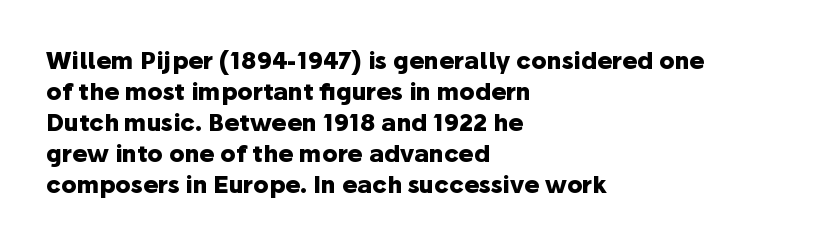
Q: Is the text bold? A: Yes.
Q: Is the text italic (slanted)? A: No, it is upright.
Q: Is the text underlined? A: No.
Q: How is the paragraph aligned? A: Left-aligned.
Q: Is the spacing between letters normal or unusually wide? A: Normal.
Q: Is the spacing between lines tight, normal or loose? A: Normal.
